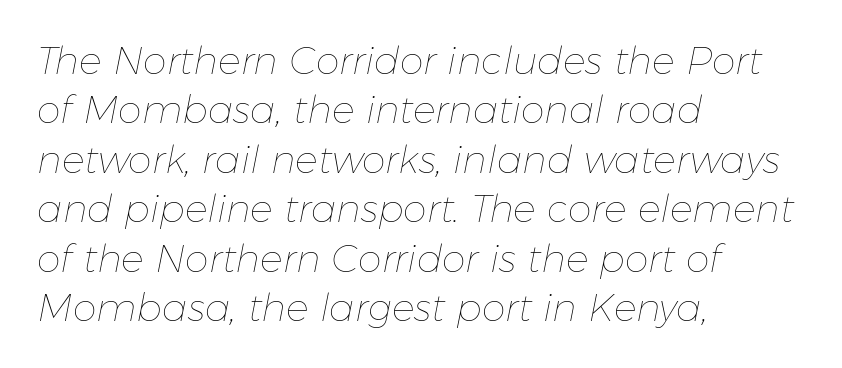
{"italic": "yes", "lean": "right", "slant_degrees": 11, "bold": "no", "weight": "thin", "width": "normal", "stroke_contrast": "low", "x_height": "medium", "monospaced": "no", "underline": "no", "align": "left", "line_spacing": "normal", "line_spacing_ratio": 1.3, "letter_spacing": "normal", "letter_spacing_em": 0.0, "glyph_px": 38}
